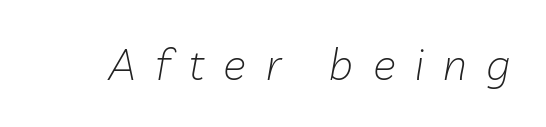
Stroke mass is kept to a normal reading level or below. Beneath every word, the page is bare. Note the varied advance widths — an 'i' is clearly narrower than an 'm'. Someone cranked the tracking dial way up on this one. Every character sits at an angle, as italics do.
